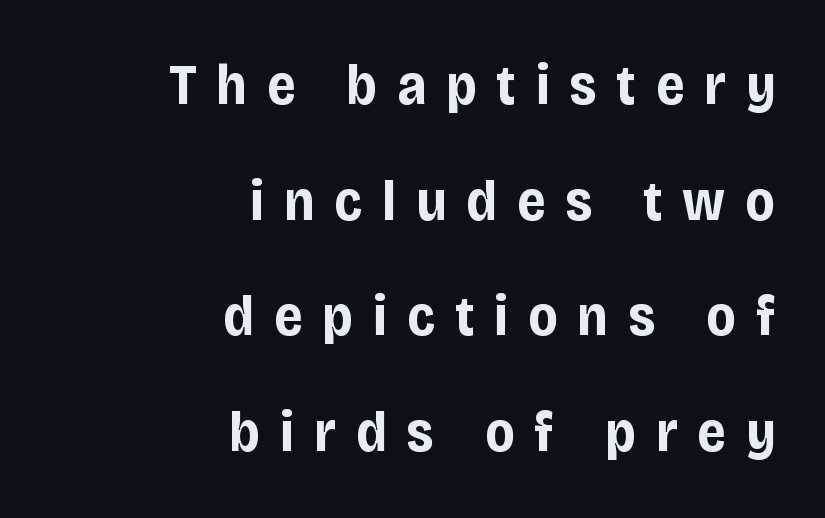
Underlining? Definitely not there. This sample has the flowing, uneven cadence of proportional lettering. A typesetter would mark this as roman, not italic. Compared with an ordinary text face, these strokes are far heavier — a full bold. Look at the tracking — it's clearly loosened, letters drifting apart. Summary of vertical rhythm: relaxed, with wide interline spacing.
